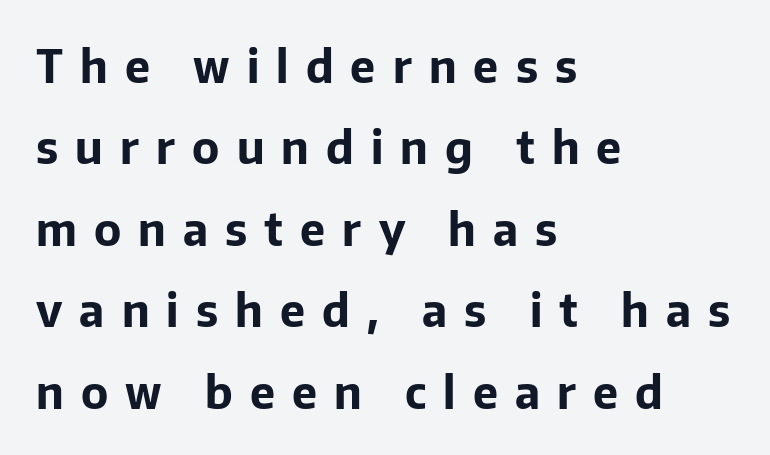
Q: Is the text bold? A: Yes.
Q: Is the text italic (slanted)? A: No, it is upright.
Q: Is the typeface a serif or a sans-serif typeface? A: Sans-serif.
Q: Is the text underlined? A: No.
Q: How is the paragraph aligned? A: Left-aligned.
Q: Is the spacing between letters normal or unusually wide? A: Unusually wide.
Q: Width (condensed, normal, or wide)? A: Normal.
Q: Stroke contrast? A: Low.
Q: x-height? A: Medium.
Q: Monospaced? A: No.
